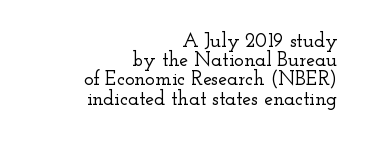
{"italic": "no", "underline": "no", "align": "right", "line_spacing": "tight", "line_spacing_ratio": 0.96, "letter_spacing": "normal", "letter_spacing_em": 0.0, "glyph_px": 20}
